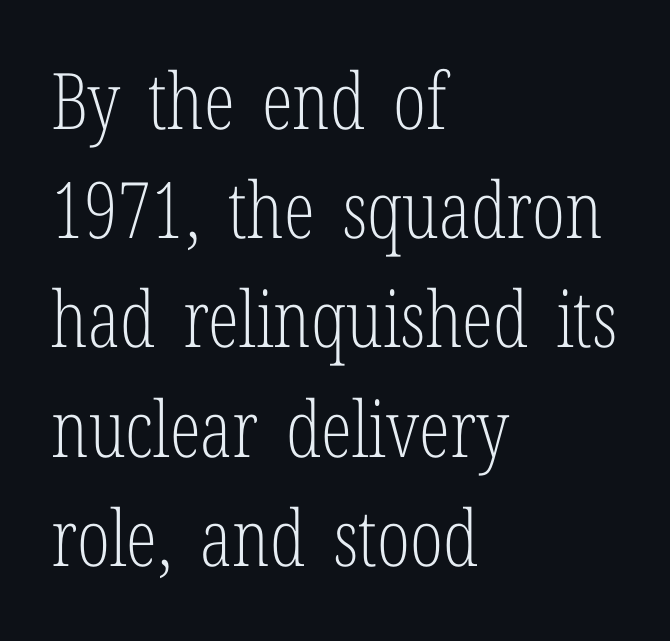
Q: Is the text bold? A: No.
Q: Is the text italic (slanted)? A: No, it is upright.
Q: Is the typeface a serif or a sans-serif typeface? A: Serif.
Q: Is the text underlined? A: No.
Q: How is the paragraph aligned? A: Left-aligned.
Q: Is the spacing between letters normal or unusually wide? A: Normal.
Q: Is the spacing between lines tight, normal or loose? A: Normal.
Q: Width (condensed, normal, or wide)? A: Condensed.
Q: Stroke contrast? A: Low.
Q: x-height? A: Medium.
Q: Monospaced? A: No.
